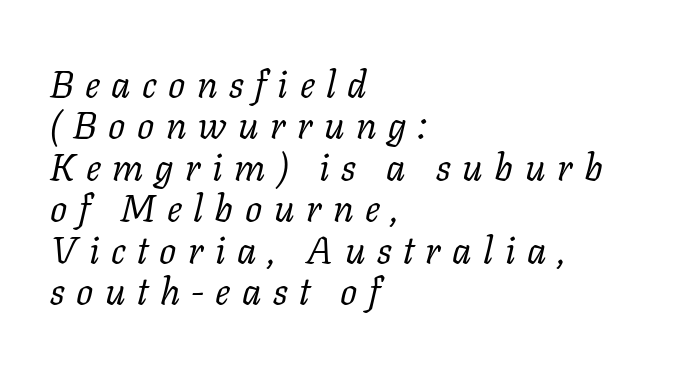
{"serif": "yes", "italic": "yes", "lean": "right", "slant_degrees": 11, "bold": "no", "weight": "regular", "width": "normal", "stroke_contrast": "low", "x_height": "medium", "monospaced": "no", "underline": "no", "align": "left", "line_spacing": "tight", "line_spacing_ratio": 1.09, "letter_spacing": "wide", "letter_spacing_em": 0.3, "glyph_px": 38}
